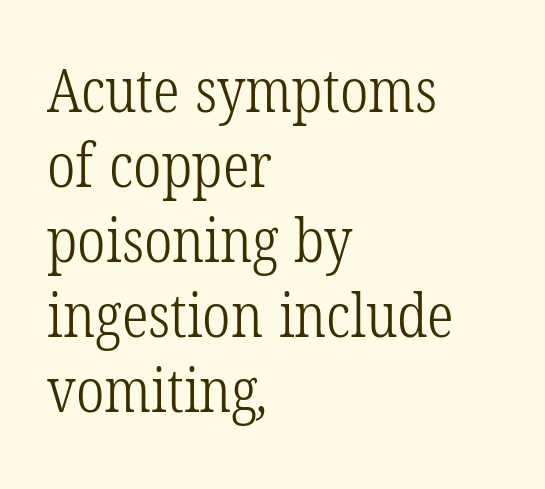
The image shows 60 px light, condensed serif type; set left-aligned, normal line spacing (1.25x), normal letter spacing, not underlined; low stroke contrast and a medium x-height.
